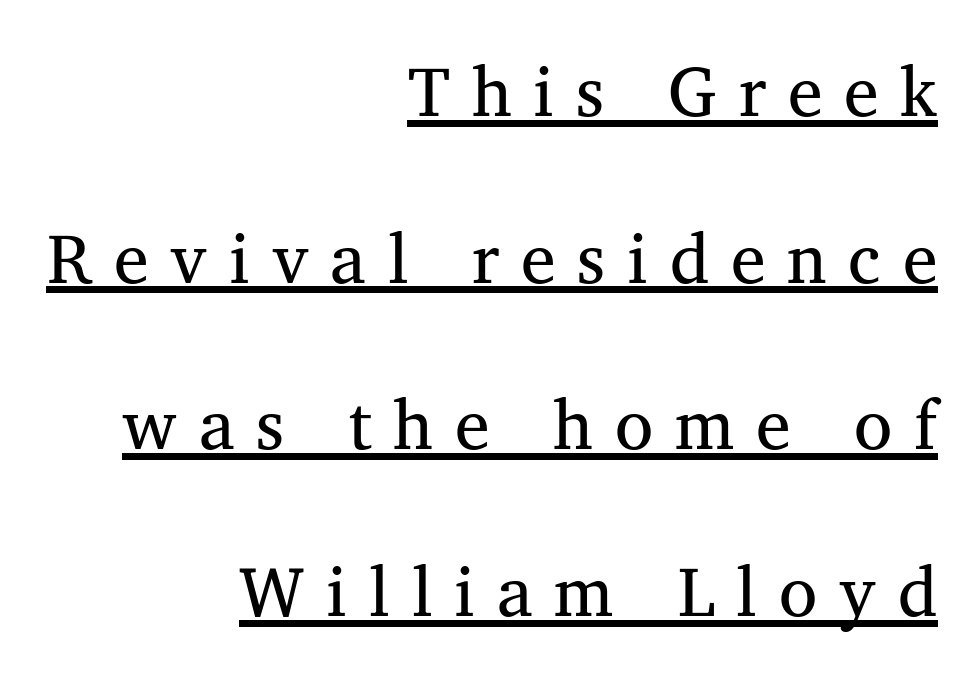
A student would call this right alignment; a typographer would say flush right, rag left. Proportional: the letters do not fall into vertical columns. Note: serifs present on the glyphs. These lines were composed using upright roman letters.
